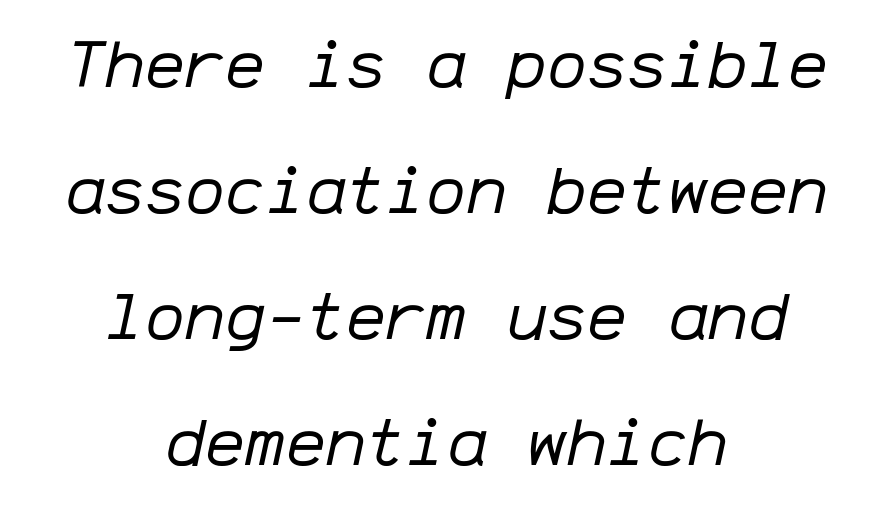
Monospaced: the letters line up in strict vertical columns. Clear beneath every line of the passage. Typeset on center — no edge is straight. The face used here has a pronounced slope to its letters.
